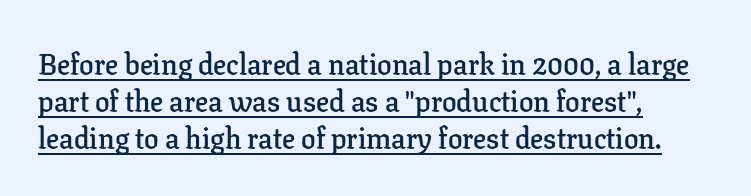
Q: Is the text bold? A: Semi-bold.
Q: Is the text italic (slanted)? A: No, it is upright.
Q: Is the typeface a serif or a sans-serif typeface? A: Serif.
Q: Is the text underlined? A: Yes.
Q: How is the paragraph aligned? A: Left-aligned.
Q: Is the spacing between letters normal or unusually wide? A: Normal.
Q: Is the spacing between lines tight, normal or loose? A: Normal.
Q: Width (condensed, normal, or wide)? A: Normal.
Q: Stroke contrast? A: Low.
Q: x-height? A: Medium.
Q: Monospaced? A: No.
